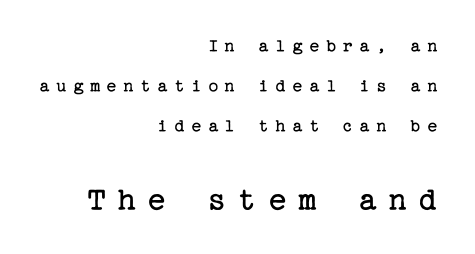
{"serif": "yes", "italic": "no", "bold": "no", "weight": "regular", "width": "normal", "stroke_contrast": "low", "x_height": "medium", "underline": "no", "align": "right", "line_spacing": "loose", "line_spacing_ratio": 2.11, "letter_spacing": "wide", "letter_spacing_em": 0.34, "larger_block": "second", "size_ratio": 1.79, "glyph_px": 34}
